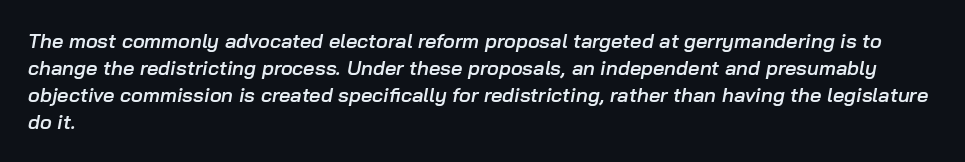
The image shows 20 px text type, italic (leaning right); set left-aligned, normal line spacing (1.35x), normal letter spacing, not underlined.
